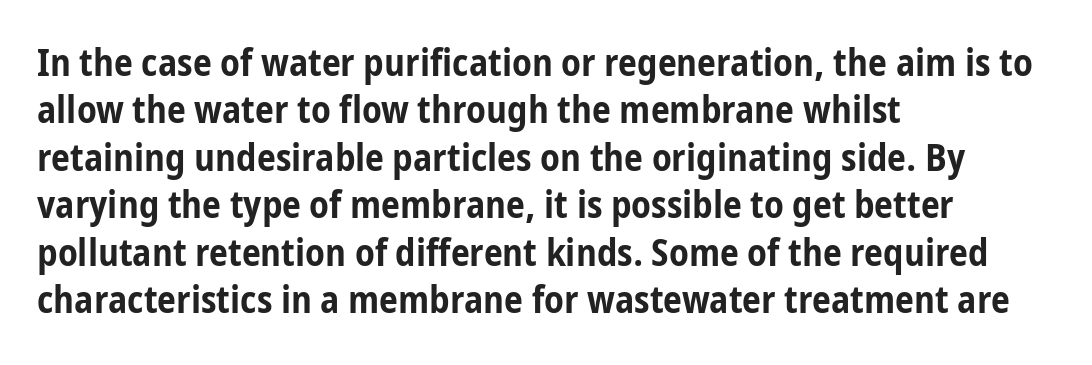
Alignment: flush left. Style check: upright. Do the characters align in a grid? No, the font is proportional. Vertically, the passage feels balanced, rows spaced as you'd expect. The rendering uses a bold face; every stroke is thick and dark. Nothing sits at the stroke ends, so this counts as sans-serif.
